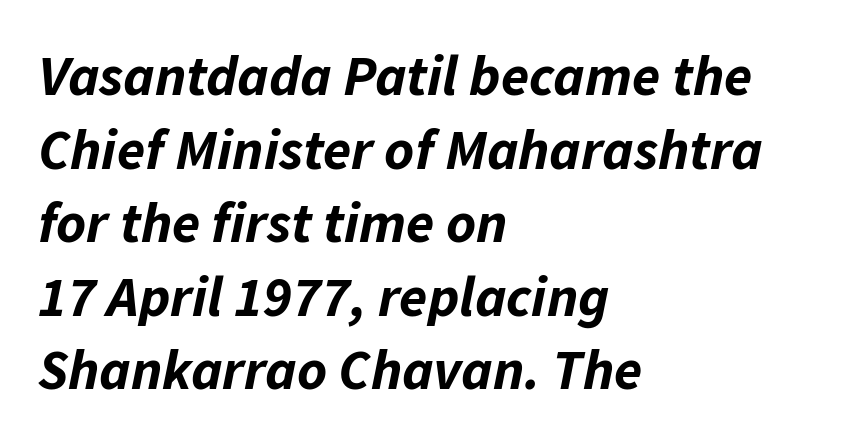
Q: Is the text bold? A: Yes.
Q: Is the text italic (slanted)? A: Yes, it leans right by about 11 degrees.
Q: Is the text underlined? A: No.
Q: How is the paragraph aligned? A: Left-aligned.
Q: Is the spacing between letters normal or unusually wide? A: Normal.
Q: Is the spacing between lines tight, normal or loose? A: Normal.
Q: Width (condensed, normal, or wide)? A: Normal.
Q: Stroke contrast? A: Low.
Q: x-height? A: Medium.
Q: Monospaced? A: No.
